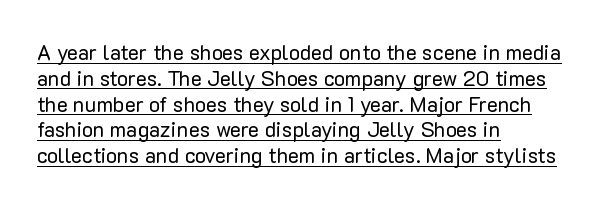
{"italic": "no", "bold": "no", "underline": "yes", "align": "left", "line_spacing_ratio": 1.23, "letter_spacing": "normal", "letter_spacing_em": 0.0, "glyph_px": 21}
